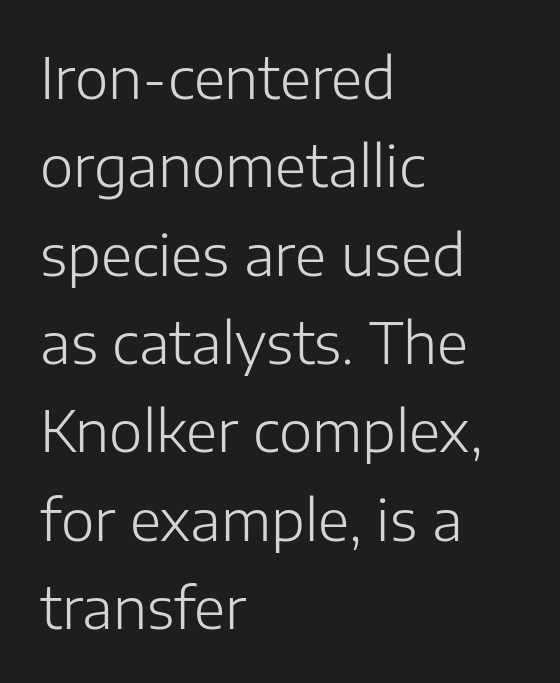
The image shows 57 px light sans-serif type, upright; set left-aligned, normal line spacing (1.55x), normal letter spacing, not underlined; low stroke contrast and a medium x-height.
